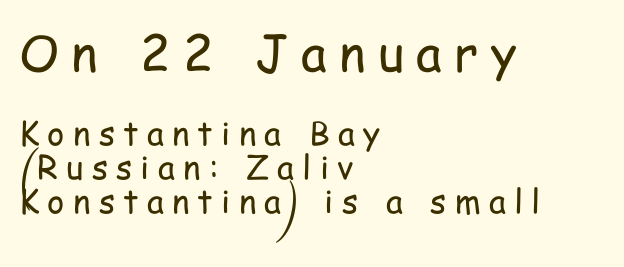
{"serif": "no", "italic": "no", "bold": "no", "weight": "regular", "width": "condensed", "stroke_contrast": "low", "x_height": "medium", "monospaced": "no", "underline": "no", "align": "left", "line_spacing": "tight", "line_spacing_ratio": 1.03, "letter_spacing": "wide", "letter_spacing_em": 0.25, "larger_block": "first", "size_ratio": 1.52, "glyph_px": 50}
